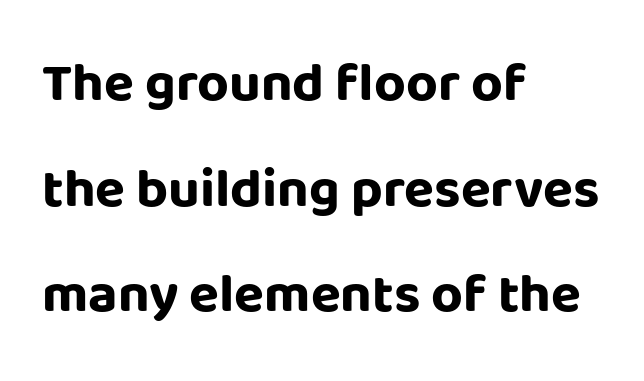
The image shows 55 px bold sans-serif type, upright; set left-aligned, loose line spacing (1.92x), normal letter spacing, not underlined; low stroke contrast and a large x-height.
